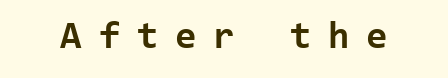
The image shows 39 px bold sans-serif type, upright, monospaced; set unusually wide letter spacing (+0.43 em), not underlined; low stroke contrast and a medium x-height.
